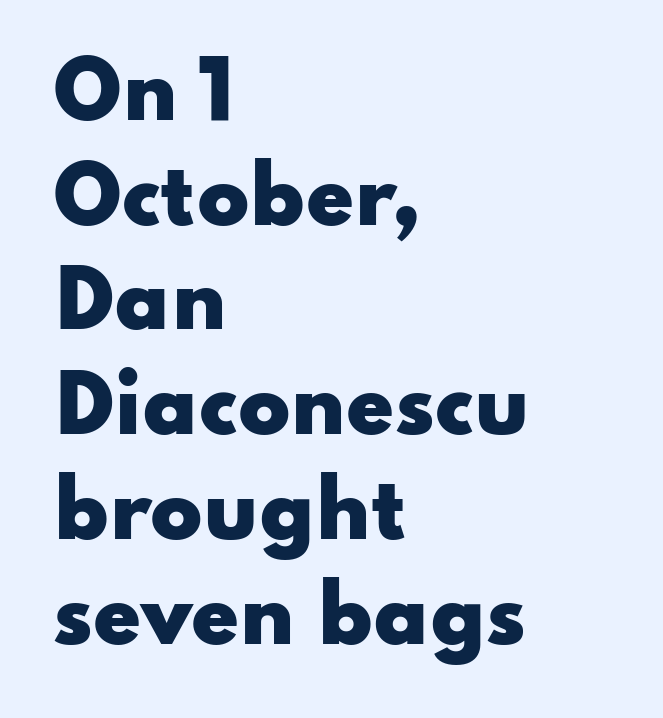
The image shows 77 px heavy, wide sans-serif type, upright; set left-aligned, normal line spacing (1.36x), normal letter spacing, not underlined; low stroke contrast and a small x-height.
